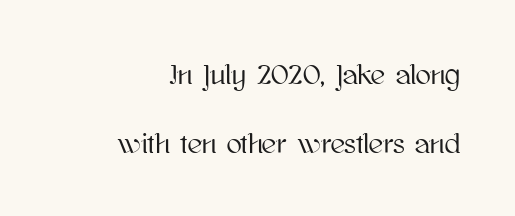
{"italic": "no", "width": "normal", "stroke_contrast": "high", "x_height": "medium", "monospaced": "no", "underline": "no", "align": "right", "line_spacing": "loose", "line_spacing_ratio": 2.45, "letter_spacing": "normal", "letter_spacing_em": 0.0, "glyph_px": 28}
